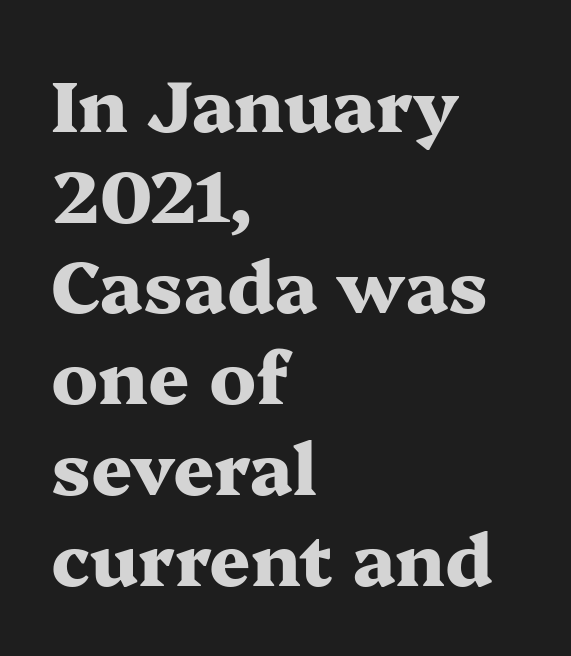
The image shows 72 px heavy, wide serif type, upright; set left-aligned, normal line spacing (1.26x), normal letter spacing, not underlined; medium stroke contrast and a medium x-height.
